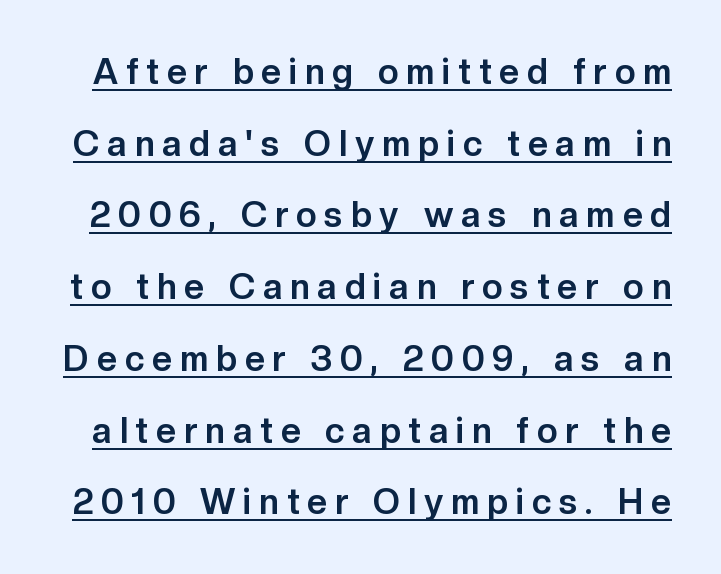
{"serif": "no", "italic": "no", "bold": "yes", "weight": "bold", "width": "normal", "stroke_contrast": "low", "x_height": "medium", "monospaced": "no", "underline": "yes", "line_spacing": "loose", "line_spacing_ratio": 2.05, "letter_spacing": "wide", "letter_spacing_em": 0.23, "glyph_px": 35}
